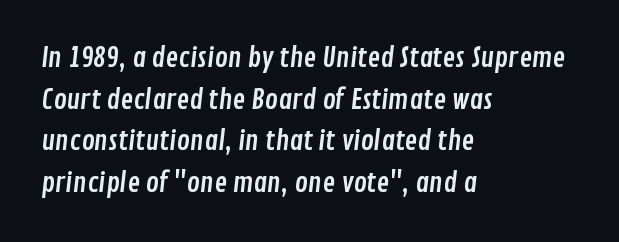
Q: Is the text underlined? A: No.
Q: How is the paragraph aligned? A: Left-aligned.
Q: Is the spacing between letters normal or unusually wide? A: Normal.
Q: Is the spacing between lines tight, normal or loose? A: Normal.
